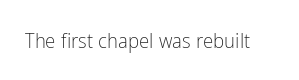
Q: Is the text bold? A: No.
Q: Is the text italic (slanted)? A: No, it is upright.
Q: Is the text underlined? A: No.
Q: Is the spacing between letters normal or unusually wide? A: Normal.
